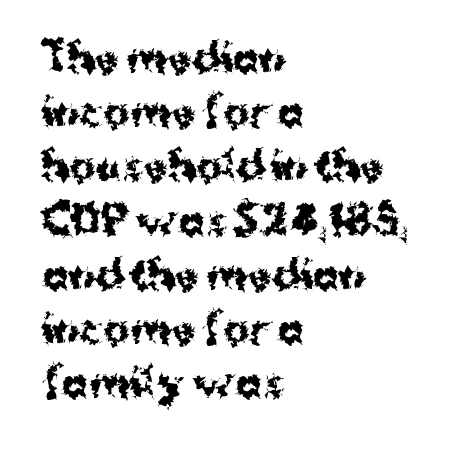
Q: Is the text bold? A: Yes.
Q: Is the text italic (slanted)? A: No, it is upright.
Q: Is the typeface a serif or a sans-serif typeface? A: Sans-serif.
Q: Is the text underlined? A: No.
Q: How is the paragraph aligned? A: Left-aligned.
Q: Is the spacing between letters normal or unusually wide? A: Normal.
Q: Is the spacing between lines tight, normal or loose? A: Normal.
Q: Width (condensed, normal, or wide)? A: Normal.
Q: Stroke contrast? A: Medium.
Q: x-height? A: Medium.
Q: Monospaced? A: No.
